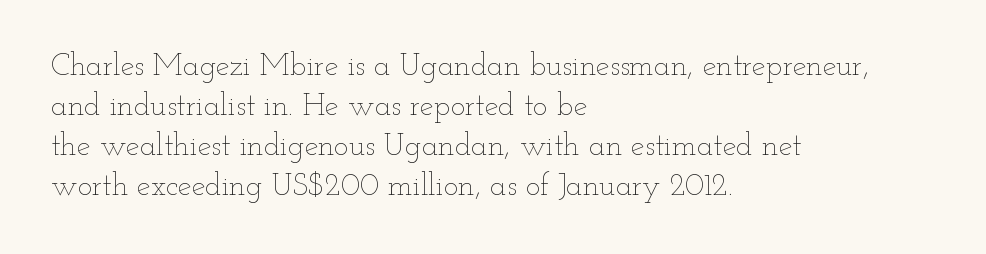
The image shows 31 px thin, wide type, upright; set left-aligned, normal line spacing (1.29x), normal letter spacing, not underlined; low stroke contrast and a small x-height.
